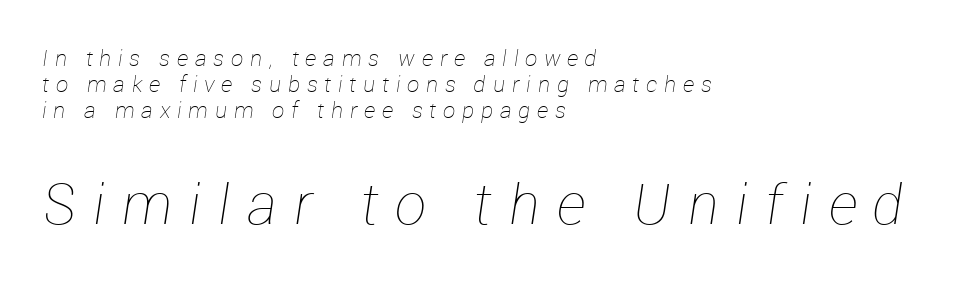
{"italic": "yes", "lean": "right", "slant_degrees": 12, "bold": "no", "weight": "thin", "width": "normal", "stroke_contrast": "low", "x_height": "medium", "monospaced": "no", "underline": "no", "align": "left", "line_spacing_ratio": 1.18, "letter_spacing": "wide", "letter_spacing_em": 0.31, "larger_block": "second", "size_ratio": 2.55, "glyph_px": 56}
